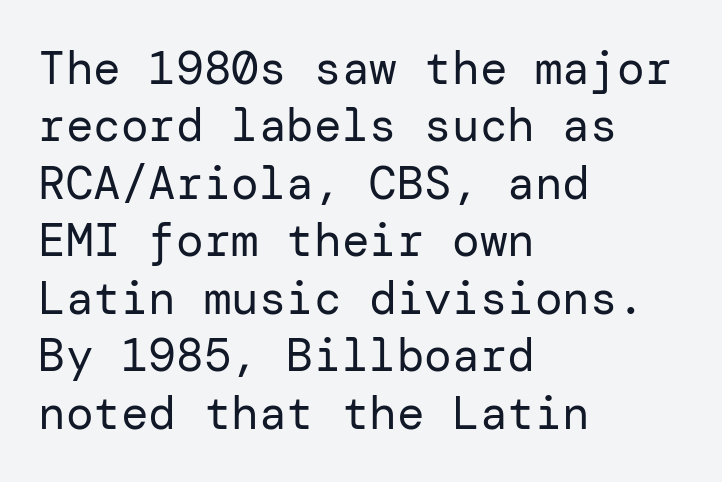
Vertically, the passage feels balanced, rows spaced as you'd expect. The typography opts for an upright posture over an oblique one. Caption: multi-line text, flush left, ragged right. The typeface has the unassuming heft of standard copy or less. The letters sit at their default tracking, neither squeezed nor spread. Is this a sans? Yes — the strokes have no serifs.
